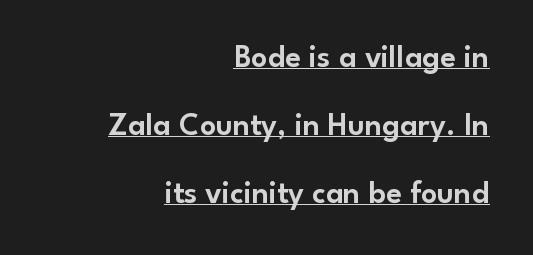
The image shows 32 px sans-serif type, upright; set right-aligned, loose line spacing (2.12x), normal letter spacing, underlined; low stroke contrast and a small x-height.
